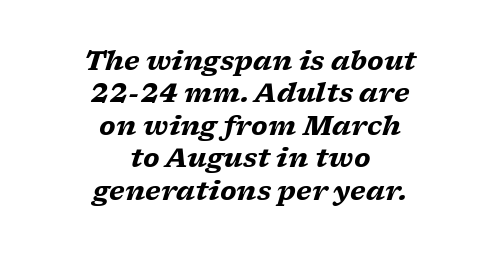
The image shows 26 px bold type, italic (leaning right); set centered, normal line spacing (1.25x), normal letter spacing, not underlined.
